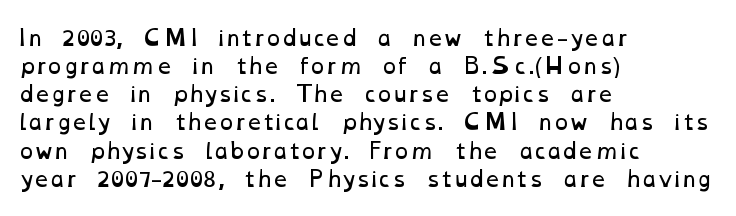
Q: Is the text bold? A: No.
Q: Is the text underlined? A: No.
Q: How is the paragraph aligned? A: Left-aligned.
Q: Is the spacing between letters normal or unusually wide? A: Normal.
Q: Is the spacing between lines tight, normal or loose? A: Normal.
